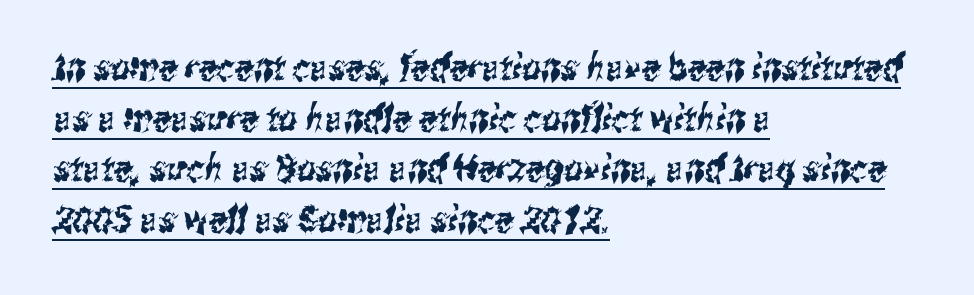
{"serif": "no", "width": "condensed", "stroke_contrast": "medium", "x_height": "medium", "monospaced": "no", "underline": "yes", "align": "left", "line_spacing": "normal", "line_spacing_ratio": 1.37, "letter_spacing": "normal", "letter_spacing_em": 0.0, "glyph_px": 37}
